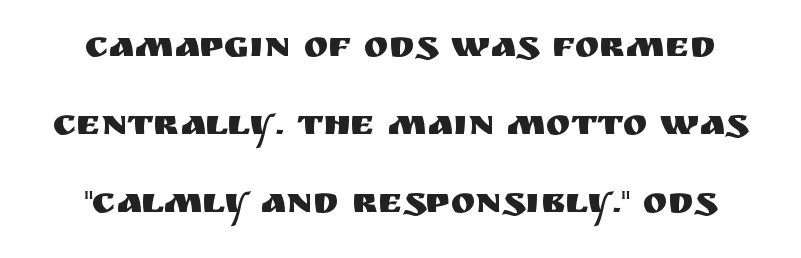
{"serif": "no", "italic": "no", "width": "normal", "stroke_contrast": "medium", "x_height": "large", "monospaced": "no", "underline": "no", "line_spacing": "loose", "line_spacing_ratio": 2.11, "letter_spacing": "normal", "letter_spacing_em": 0.0, "glyph_px": 37}
